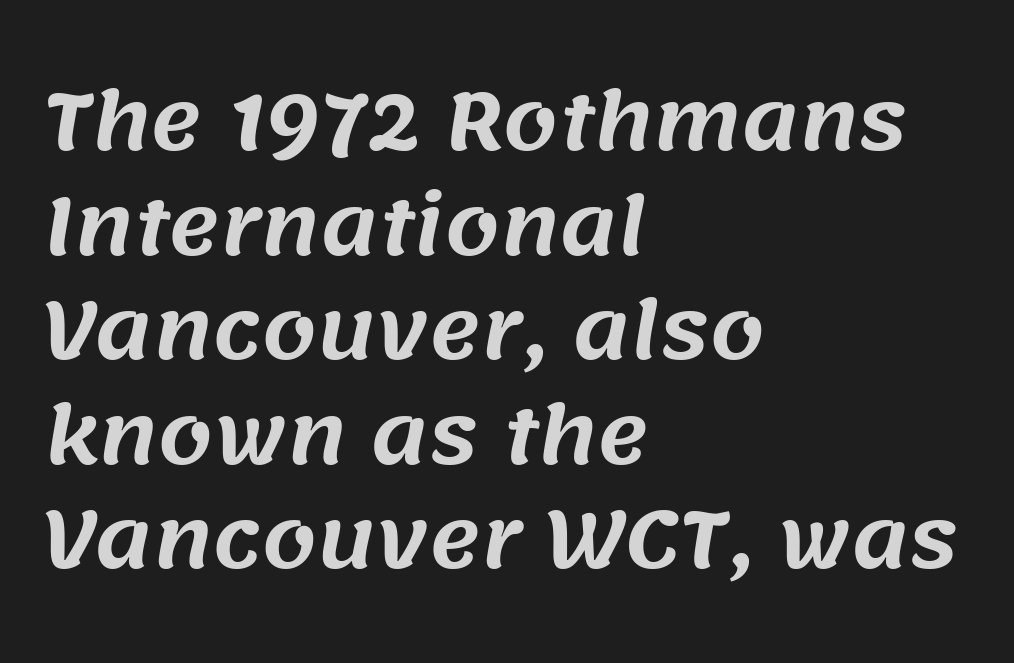
The image shows 78 px sans-serif type; set left-aligned, normal line spacing (1.34x), normal letter spacing, not underlined; medium stroke contrast and a large x-height.
